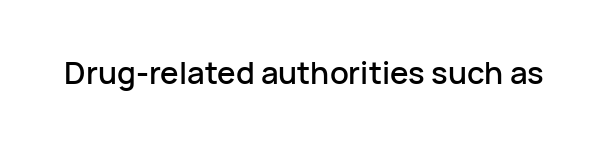
Q: Is the text italic (slanted)? A: No, it is upright.
Q: Is the typeface a serif or a sans-serif typeface? A: Sans-serif.
Q: Is the text underlined? A: No.
Q: Is the spacing between letters normal or unusually wide? A: Normal.
Q: Width (condensed, normal, or wide)? A: Normal.
Q: Stroke contrast? A: Low.
Q: x-height? A: Medium.
Q: Monospaced? A: No.
